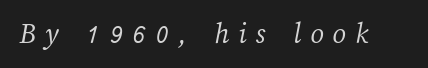
The image shows 30 px light type; set unusually wide letter spacing (+0.3 em), not underlined; medium stroke contrast and a medium x-height.
